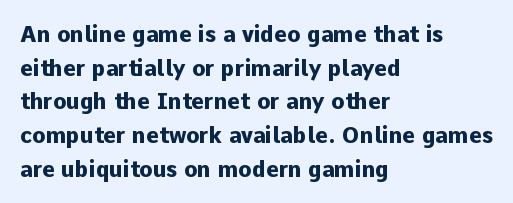
Q: Is the text bold? A: Yes.
Q: Is the text italic (slanted)? A: No, it is upright.
Q: Is the text underlined? A: No.
Q: How is the paragraph aligned? A: Left-aligned.
Q: Is the spacing between letters normal or unusually wide? A: Normal.
Q: Is the spacing between lines tight, normal or loose? A: Normal.
